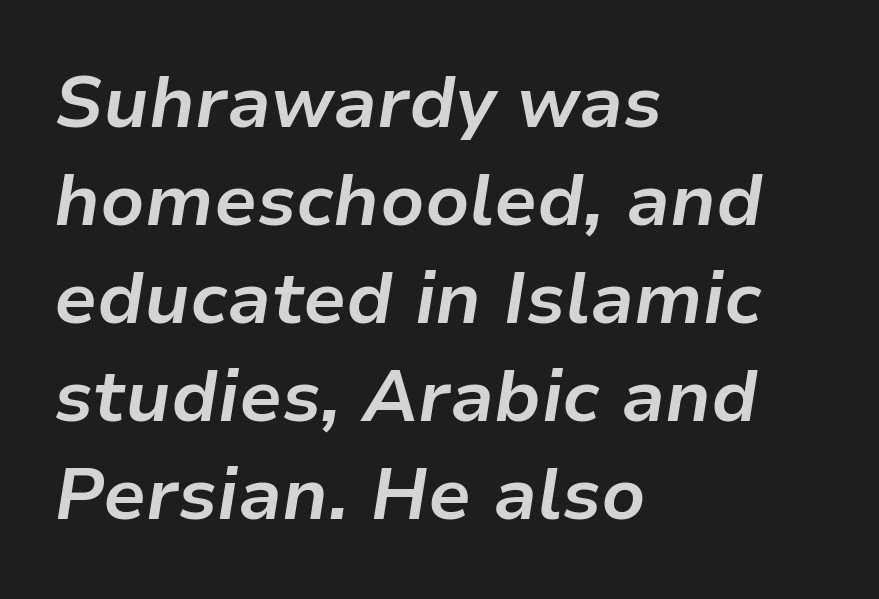
The space beneath each line is pristine and unruled. These lines were composed using italics. Line spacing here is normal. Strong, thick strokes mark this as bold type.
